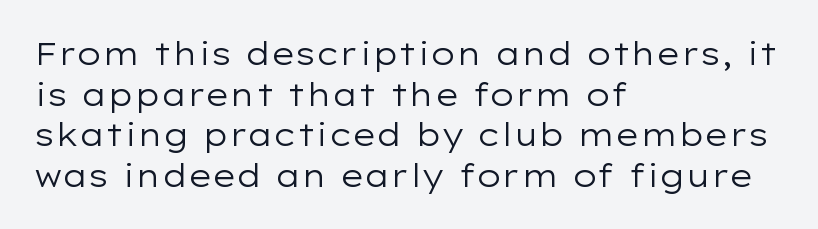
{"serif": "no", "italic": "no", "bold": "no", "weight": "regular", "width": "wide", "stroke_contrast": "low", "x_height": "medium", "monospaced": "no", "underline": "no", "align": "left", "line_spacing": "normal", "line_spacing_ratio": 1.31, "letter_spacing": "normal", "letter_spacing_em": 0.0, "glyph_px": 31}
